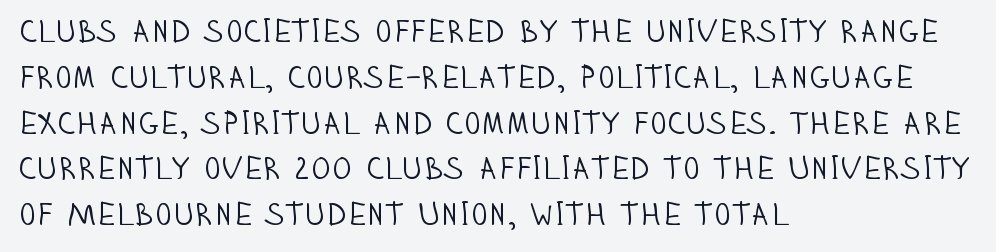
Leftover space on each line is placed entirely after the last word. Spacing between characters is what you'd get straight out of the box. Rule under the text: the space is simply empty. The rendering uses natural spacing where letterforms have individual widths. The weight would be labelled regular, book, light, or lighter still.
